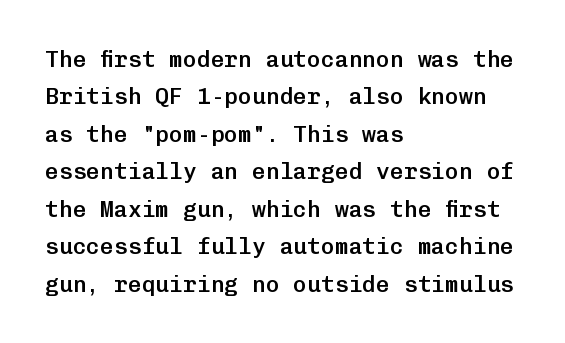
{"italic": "no", "bold": "semi", "underline": "no", "align": "left", "line_spacing": "normal", "line_spacing_ratio": 1.63, "letter_spacing": "normal", "letter_spacing_em": 0.0, "glyph_px": 23}
